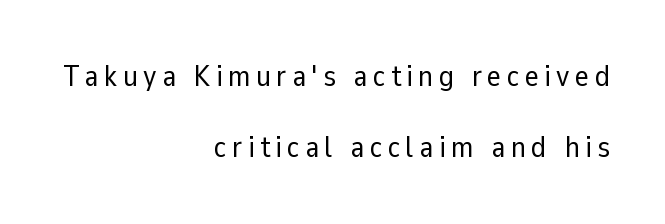
Q: Is the text bold? A: No.
Q: Is the text italic (slanted)? A: No, it is upright.
Q: Is the typeface a serif or a sans-serif typeface? A: Sans-serif.
Q: Is the text underlined? A: No.
Q: How is the paragraph aligned? A: Right-aligned.
Q: Is the spacing between lines tight, normal or loose? A: Loose.
Q: Width (condensed, normal, or wide)? A: Normal.
Q: Stroke contrast? A: Low.
Q: x-height? A: Medium.
Q: Monospaced? A: No.
